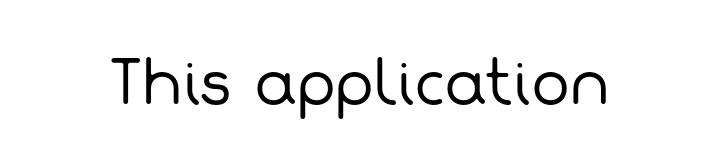
Character widths vary here, with narrow letters taking less room than wide ones. Underlining? Definitely not there. Default kerning and tracking; the words read as compact shapes. Letters have the restrained weight of plain body copy at most. The text was rendered using a sans face with plain stroke endings.
